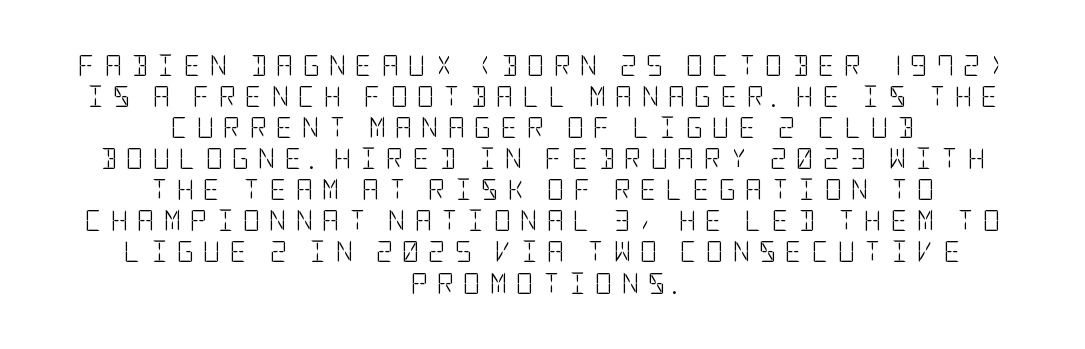
{"italic": "no", "bold": "no", "underline": "no", "align": "center", "line_spacing": "normal", "line_spacing_ratio": 1.48, "letter_spacing": "wide", "letter_spacing_em": 0.44, "glyph_px": 21}
